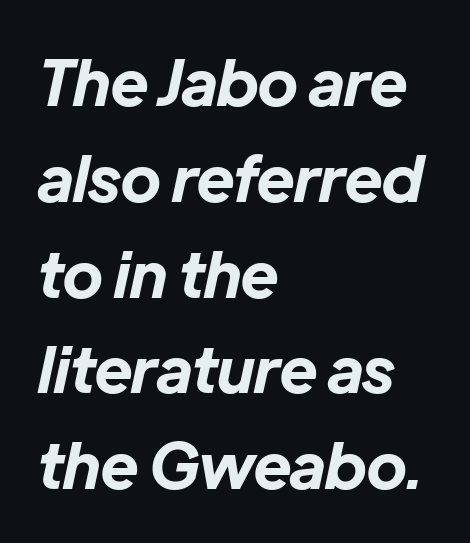
The image shows 63 px bold type, italic (leaning right); set left-aligned, normal line spacing (1.52x), normal letter spacing, not underlined; low stroke contrast and a medium x-height.
